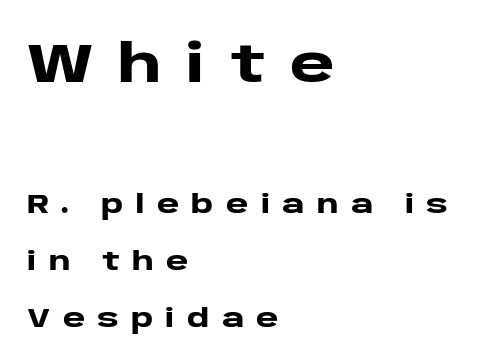
Q: Is the text bold? A: Yes.
Q: Is the text italic (slanted)? A: No, it is upright.
Q: Is the typeface a serif or a sans-serif typeface? A: Sans-serif.
Q: Is the text underlined? A: No.
Q: How is the paragraph aligned? A: Left-aligned.
Q: Is the spacing between letters normal or unusually wide? A: Unusually wide.
Q: Is the spacing between lines tight, normal or loose? A: Loose.
Q: Which block of text is set in a larger size, the first (top) or the second (bottom)? A: The first (top) one.
Q: Width (condensed, normal, or wide)? A: Wide.
Q: Stroke contrast? A: Low.
Q: x-height? A: Large.
Q: Monospaced? A: No.
